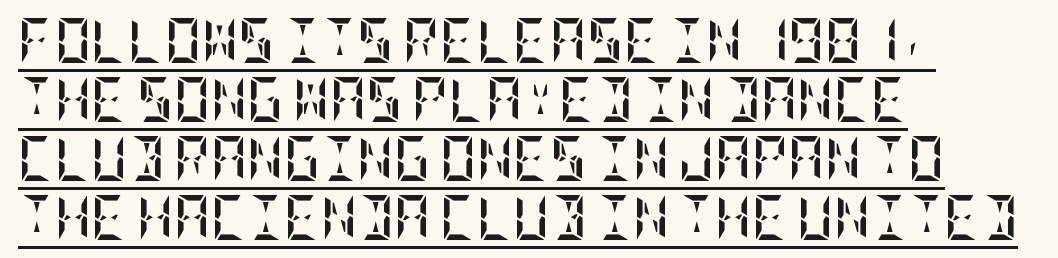
A dark, heavy texture on the line: the type is bold. The sample's only ornament is a line tracing under the words. Italic: no, the glyphs are upright roman. Is there much room between lines? A standard amount, neither cramped nor airy. Visually the block forms a straight wall on the left and a jagged coastline on the right.
